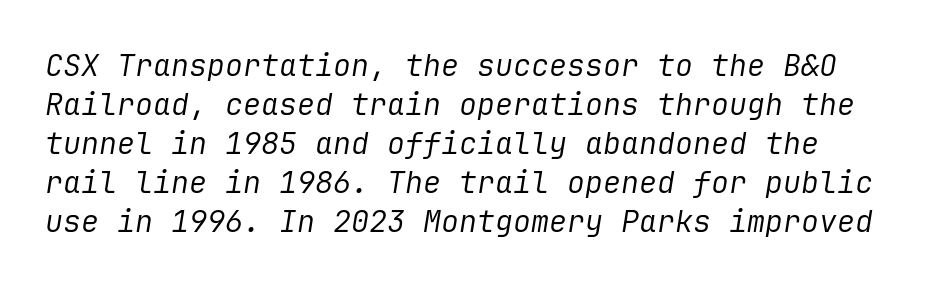
{"italic": "yes", "lean": "right", "slant_degrees": 9, "bold": "no", "weight": "regular", "width": "normal", "stroke_contrast": "low", "x_height": "medium", "underline": "no", "line_spacing": "normal", "line_spacing_ratio": 1.3, "letter_spacing": "normal", "letter_spacing_em": 0.0, "glyph_px": 30}
